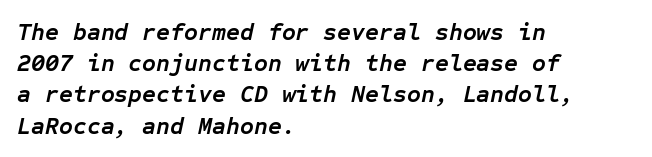
When letters slant like this, we call the style italic. Summary of weight: heavy, a full bold. Rule under the text: the space is simply empty. Vertically, the passage feels balanced, rows spaced as you'd expect. The ragged edge is on the right, which tells us the setting is flush left. Does extra space separate the letters? No, they use regular spacing.
